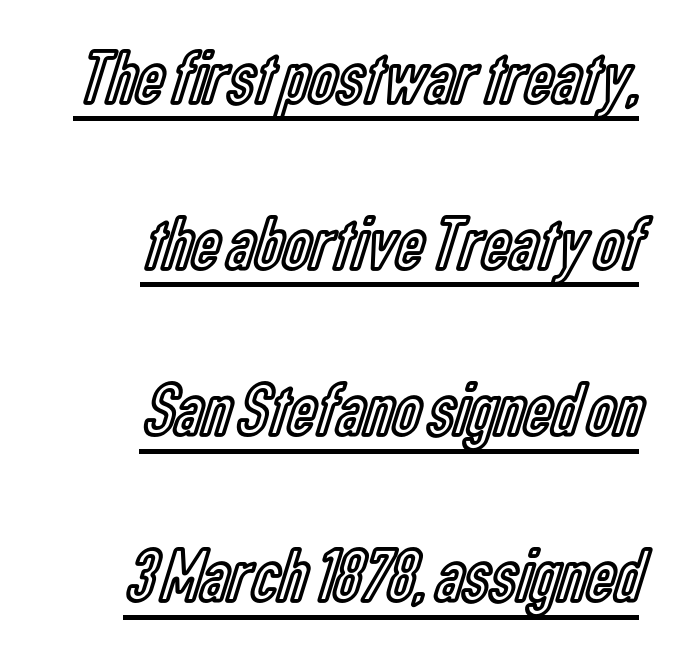
The lettering is marked with a stroke running underneath it. Standard letterfit; no display-style spreading of the glyphs. Layout note: lines flush right.
